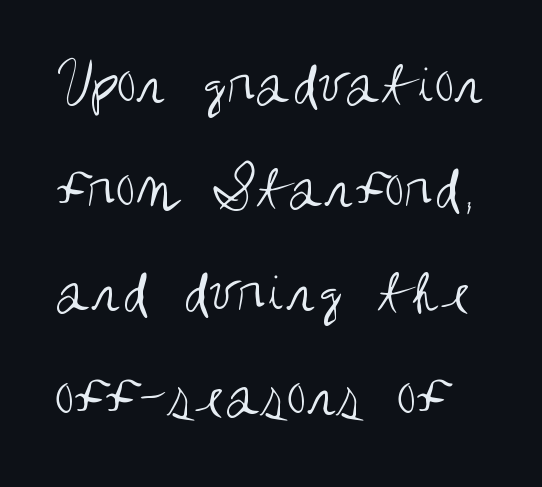
{"serif": "no", "bold": "no", "weight": "regular", "width": "condensed", "stroke_contrast": "medium", "x_height": "large", "monospaced": "no", "underline": "no", "line_spacing": "normal", "line_spacing_ratio": 1.6, "letter_spacing": "normal", "letter_spacing_em": 0.0, "glyph_px": 65}
